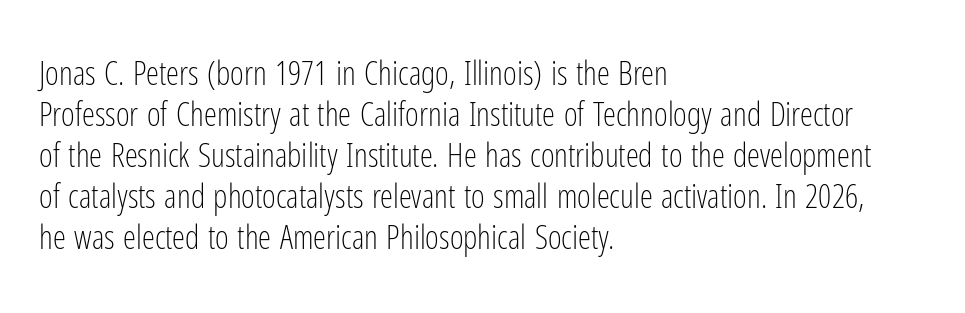
{"serif": "no", "italic": "no", "bold": "no", "weight": "light", "width": "condensed", "stroke_contrast": "low", "x_height": "medium", "monospaced": "no", "underline": "no", "align": "left", "line_spacing_ratio": 1.24, "letter_spacing": "normal", "letter_spacing_em": 0.0, "glyph_px": 33}
